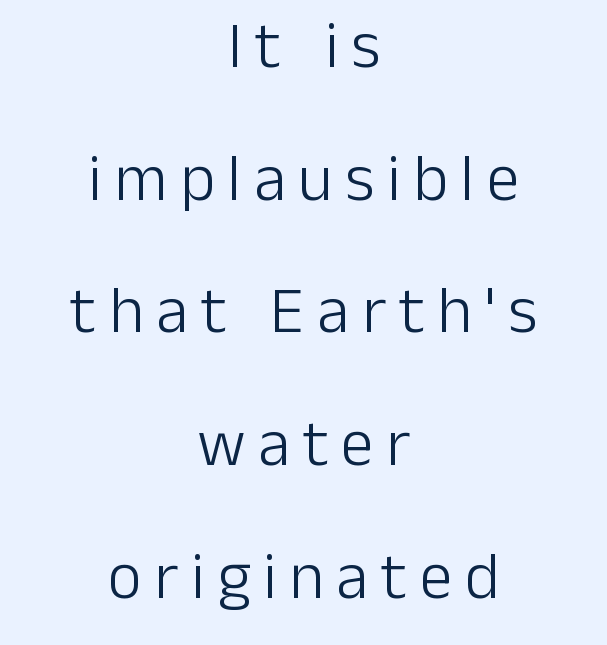
Q: Is the text bold? A: No.
Q: Is the text italic (slanted)? A: No, it is upright.
Q: Is the typeface a serif or a sans-serif typeface? A: Sans-serif.
Q: Is the text underlined? A: No.
Q: How is the paragraph aligned? A: Centered.
Q: Is the spacing between lines tight, normal or loose? A: Loose.
Q: Width (condensed, normal, or wide)? A: Normal.
Q: Stroke contrast? A: Low.
Q: x-height? A: Medium.
Q: Monospaced? A: No.
